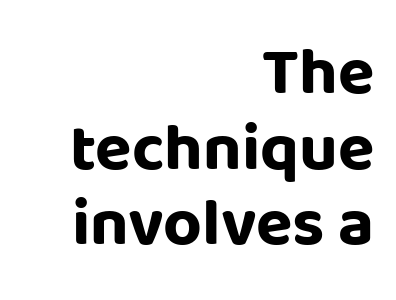
Visually the block forms a straight wall on the right and a jagged coastline on the left. Heft: maximum for text — a bold. The rendering keeps characters at their native spacing. Successive baselines arrive quickly, one right under another. Honestly, there is no underline to notice here at all.
